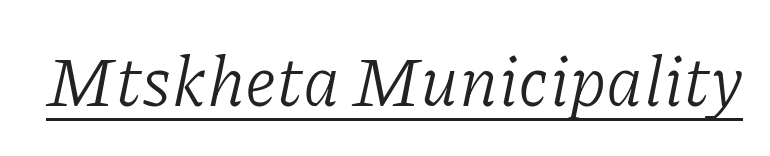
The image shows 70 px light serif type, italic (leaning right); set normal letter spacing, underlined; low stroke contrast and a medium x-height.
